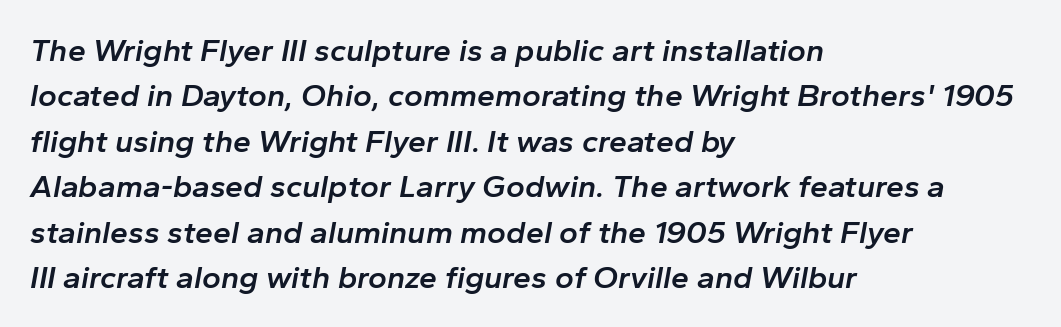
All the whitespace from short lines collects on the right. You can tell it's italic because the verticals aren't actually vertical. Is there much room between lines? A standard amount, neither cramped nor airy. The space directly below the letters is spotless. These words are printed semibold, heavier than regular yet not bold. The letterforms sit shoulder to shoulder at normal distance.
